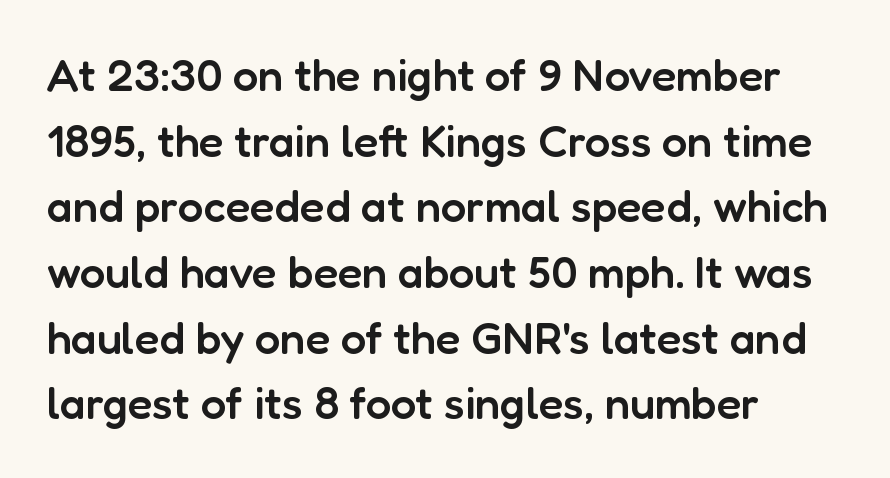
If you drew a line through each stem, it would be perfectly vertical. Between one letter and the next there's only the usual sliver of space. No feet cap the strokes, marking this as sans-serif type. Each letter keeps its own natural width here, so spacing adapts to shape. Weight: semibold (demi). In terms of leading, this rendering sits right in the middle.
